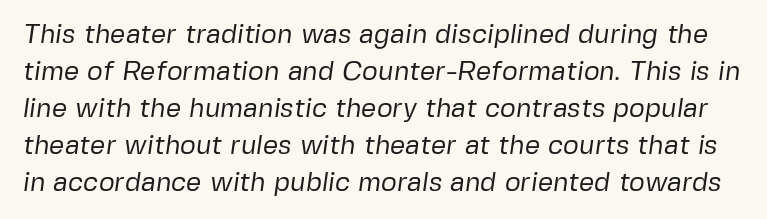
Q: Is the text bold? A: No.
Q: Is the text underlined? A: No.
Q: Is the spacing between letters normal or unusually wide? A: Normal.
Q: Is the spacing between lines tight, normal or loose? A: Normal.
